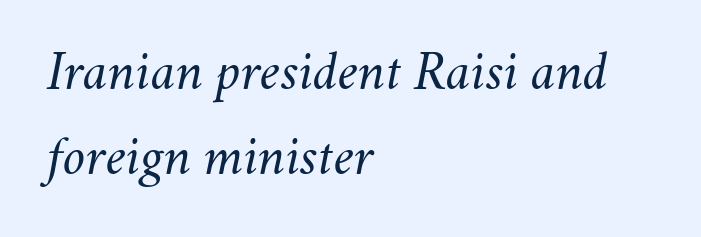
{"italic": "yes", "lean": "right", "slant_degrees": 11, "bold": "no", "weight": "light", "width": "normal", "stroke_contrast": "medium", "x_height": "small", "monospaced": "no", "underline": "no", "align": "left", "line_spacing": "normal", "line_spacing_ratio": 1.49, "letter_spacing": "normal", "letter_spacing_em": 0.0, "glyph_px": 57}
